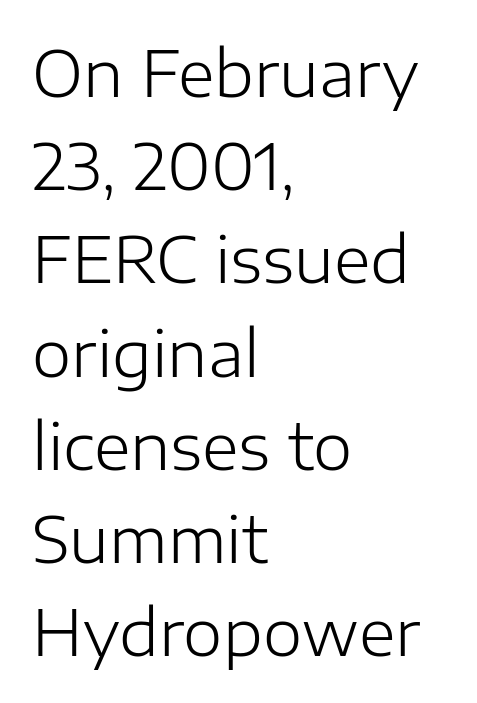
Q: Is the text bold? A: No.
Q: Is the text italic (slanted)? A: No, it is upright.
Q: Is the typeface a serif or a sans-serif typeface? A: Sans-serif.
Q: Is the text underlined? A: No.
Q: How is the paragraph aligned? A: Left-aligned.
Q: Is the spacing between letters normal or unusually wide? A: Normal.
Q: Is the spacing between lines tight, normal or loose? A: Normal.
Q: Width (condensed, normal, or wide)? A: Normal.
Q: Stroke contrast? A: Low.
Q: x-height? A: Medium.
Q: Monospaced? A: No.
